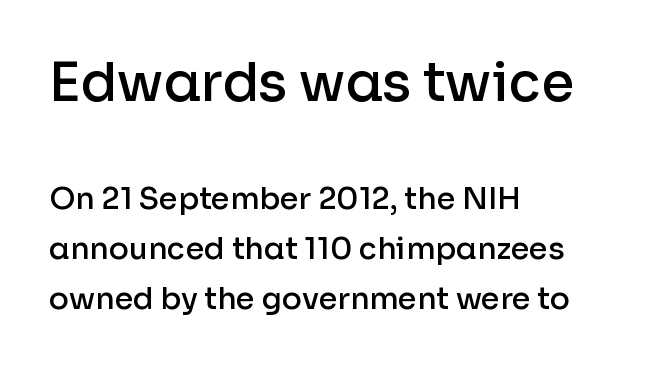
{"serif": "no", "italic": "no", "bold": "semi", "weight": "semibold", "width": "normal", "stroke_contrast": "low", "x_height": "medium", "monospaced": "no", "underline": "no", "align": "left", "line_spacing": "normal", "line_spacing_ratio": 1.66, "letter_spacing": "normal", "letter_spacing_em": 0.0, "larger_block": "first", "size_ratio": 1.77, "glyph_px": 53}
